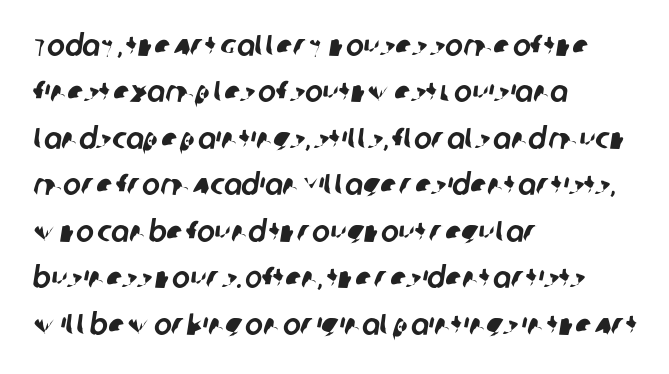
{"serif": "no", "width": "normal", "stroke_contrast": "low", "x_height": "large", "monospaced": "no", "underline": "no", "align": "left", "line_spacing": "normal", "line_spacing_ratio": 1.55, "letter_spacing": "normal", "letter_spacing_em": 0.0, "glyph_px": 30}
